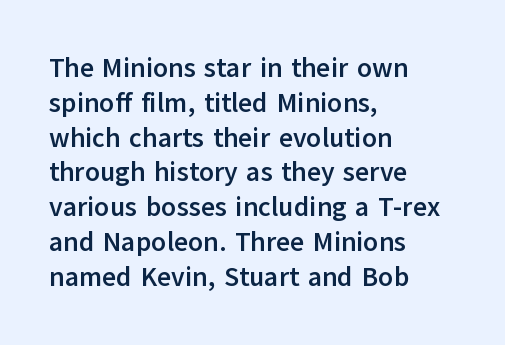
The words here are not underlined. Style check: upright. Typesetter's note: full bold, strokes at maximum text heaviness. Left-aligned paragraph, ragged on the right. One glance says typical: line gaps are just what's usual. Look at the tracking — it's just the regular setting, nothing added.
